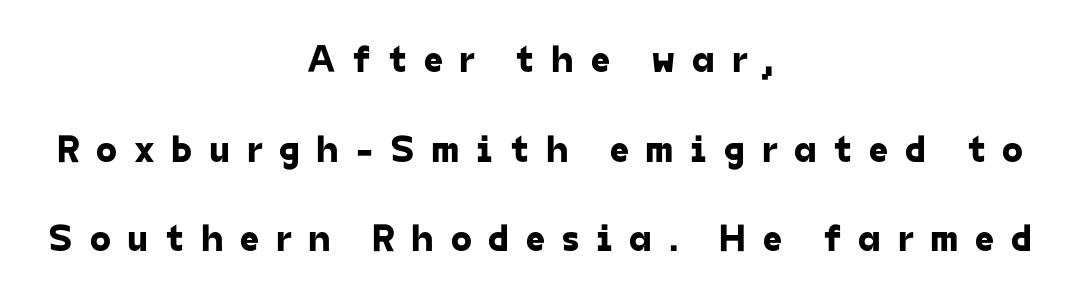
{"serif": "no", "width": "normal", "stroke_contrast": "low", "x_height": "medium", "monospaced": "no", "underline": "no", "align": "center", "line_spacing": "loose", "line_spacing_ratio": 2.36, "letter_spacing": "wide", "letter_spacing_em": 0.44, "glyph_px": 38}
